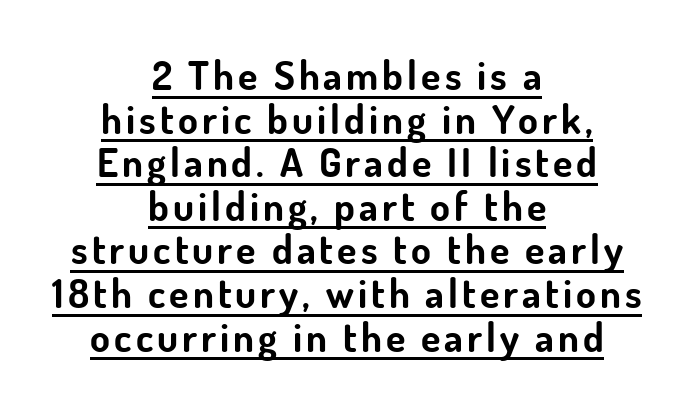
The image shows 40 px bold sans-serif type, upright; set centered, tight line spacing (1.09x), underlined; low stroke contrast and a small x-height.
